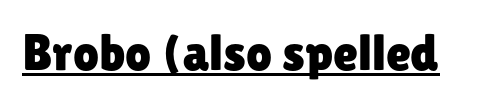
{"serif": "no", "italic": "no", "width": "normal", "stroke_contrast": "low", "x_height": "medium", "monospaced": "no", "underline": "yes", "letter_spacing": "normal", "letter_spacing_em": 0.0, "glyph_px": 51}
